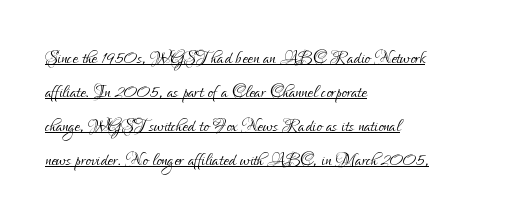
The image shows 24 px text type; set left-aligned, normal line spacing (1.42x), normal letter spacing, underlined.
